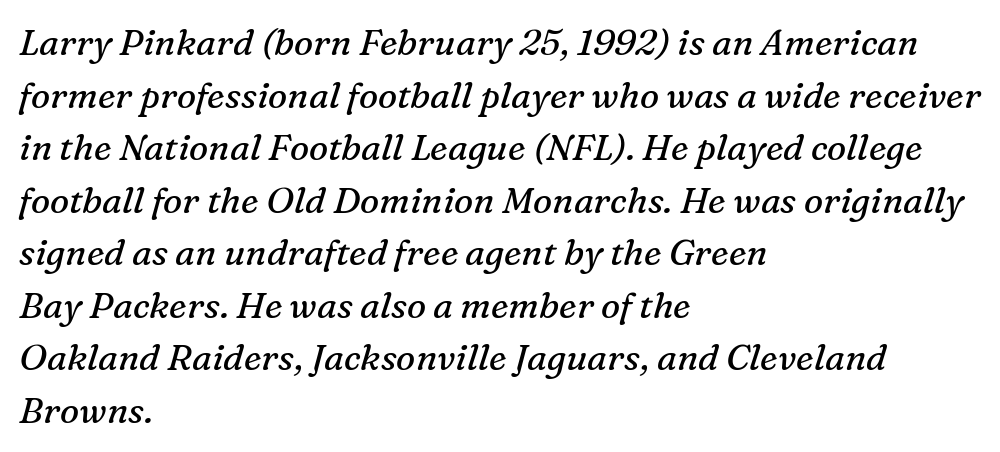
{"serif": "yes", "italic": "yes", "lean": "right", "slant_degrees": 16, "bold": "no", "weight": "regular", "width": "normal", "stroke_contrast": "medium", "x_height": "medium", "monospaced": "no", "underline": "no", "align": "left", "line_spacing": "normal", "line_spacing_ratio": 1.46, "letter_spacing": "normal", "letter_spacing_em": 0.0, "glyph_px": 36}
